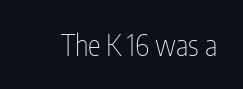
{"serif": "no", "italic": "no", "bold": "no", "weight": "thin", "width": "condensed", "stroke_contrast": "low", "x_height": "medium", "monospaced": "no", "underline": "no", "letter_spacing": "normal", "letter_spacing_em": 0.0, "glyph_px": 29}
